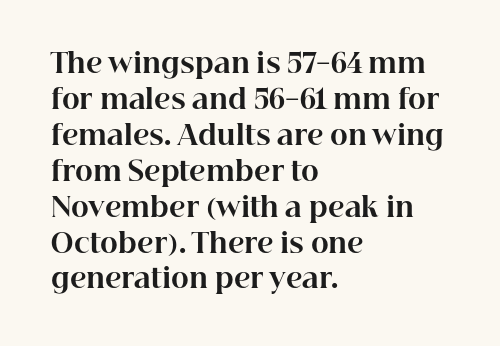
The image shows 27 px bold type, upright; set left-aligned, normal line spacing (1.33x), normal letter spacing, not underlined.
